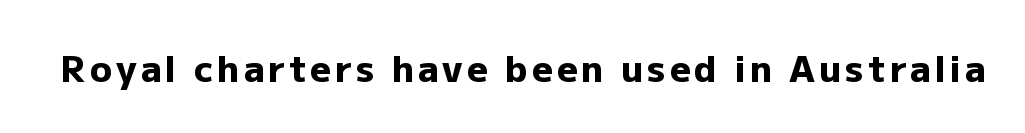
{"serif": "no", "italic": "no", "bold": "yes", "weight": "heavy", "width": "normal", "stroke_contrast": "low", "x_height": "medium", "monospaced": "no", "underline": "no", "glyph_px": 36}
